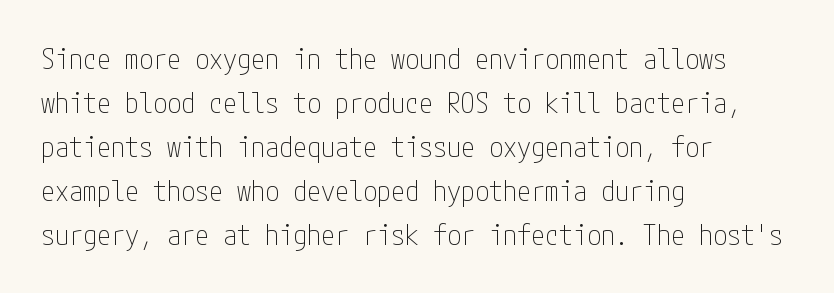
The text was rendered using a sans face with plain stroke endings. The strokes are not fattened; the text isn't bold. Does the leading feel generous? No, just average. A student would call this left alignment; a typographer would say flush left, rag right.
